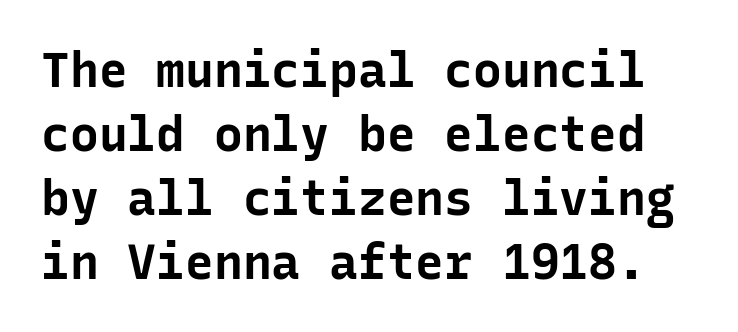
Q: Is the text bold? A: Yes.
Q: Is the text italic (slanted)? A: No, it is upright.
Q: Is the typeface a serif or a sans-serif typeface? A: Sans-serif.
Q: Is the text underlined? A: No.
Q: Is the spacing between letters normal or unusually wide? A: Normal.
Q: Is the spacing between lines tight, normal or loose? A: Normal.
Q: Width (condensed, normal, or wide)? A: Normal.
Q: Stroke contrast? A: Low.
Q: x-height? A: Medium.
Q: Monospaced? A: Yes.
